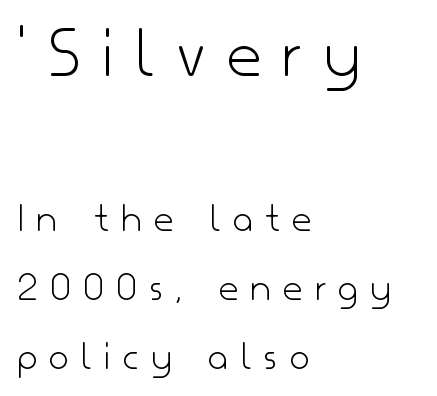
The image shows 75 px light sans-serif type, upright; set left-aligned, normal line spacing (1.6x), unusually wide letter spacing (+0.29 em), not underlined; the first (top) block is 1.74x larger; low stroke contrast and a small x-height.
